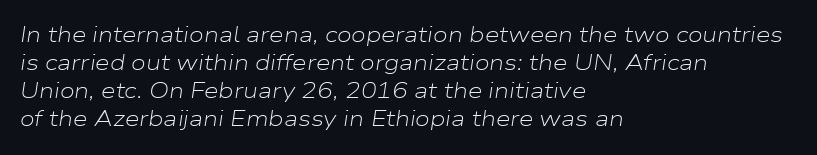
The image shows 21 px text type, italic (leaning right); set left-aligned, normal line spacing (1.34x), normal letter spacing, not underlined.
